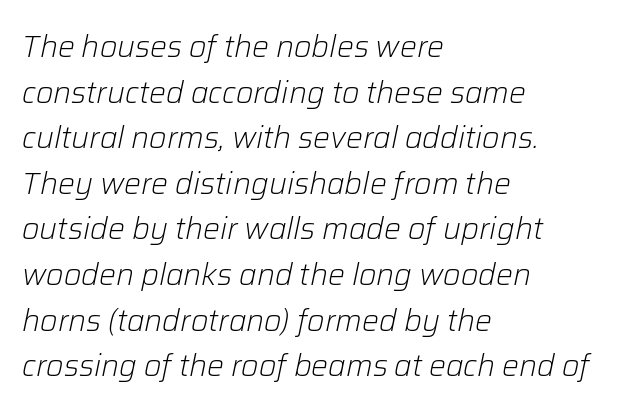
{"italic": "yes", "lean": "right", "slant_degrees": 12, "bold": "no", "weight": "light", "width": "normal", "stroke_contrast": "low", "x_height": "medium", "monospaced": "no", "underline": "no", "align": "left", "line_spacing": "normal", "line_spacing_ratio": 1.52, "letter_spacing": "normal", "letter_spacing_em": 0.0, "glyph_px": 30}
